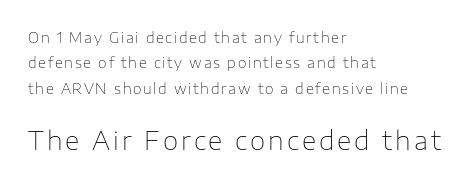
The letterforms sit at book weight or below. Horizontally, the lines are justified to the leading edge only. The axis of the letterforms is exactly vertical. Plain, unruled lines of type.
